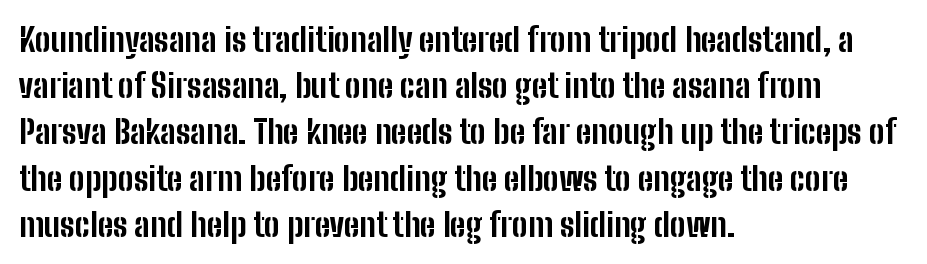
The typography opts for an upright posture over an oblique one. Grotesque or geometric, the face here clearly has no serifs. The gaps between neighbouring characters are ordinary and unremarkable. Underline: absent. If you drew a ruler down the left edge, every line would touch it.
